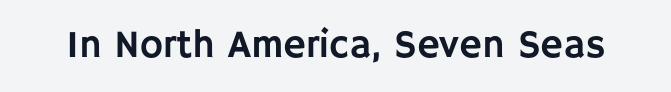
Q: Is the text italic (slanted)? A: No, it is upright.
Q: Is the typeface a serif or a sans-serif typeface? A: Sans-serif.
Q: Is the text underlined? A: No.
Q: Is the spacing between letters normal or unusually wide? A: Normal.
Q: Width (condensed, normal, or wide)? A: Normal.
Q: Stroke contrast? A: Low.
Q: x-height? A: Large.
Q: Monospaced? A: No.
